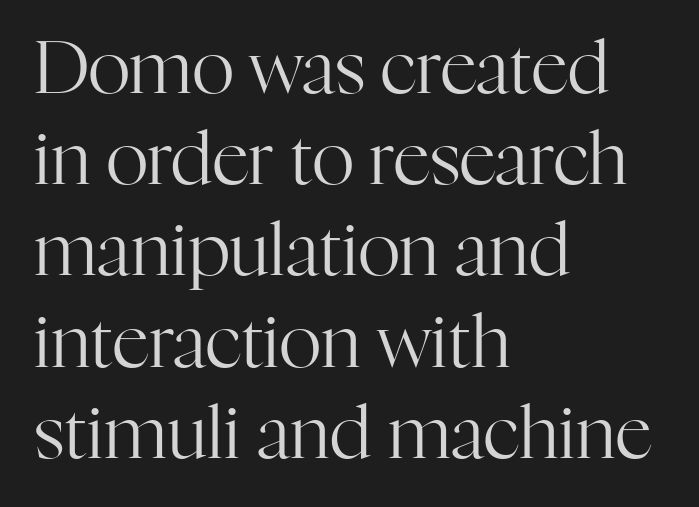
The image shows 73 px regular-weight serif type, upright; set left-aligned, normal line spacing (1.25x), normal letter spacing, not underlined; high stroke contrast and a medium x-height.
